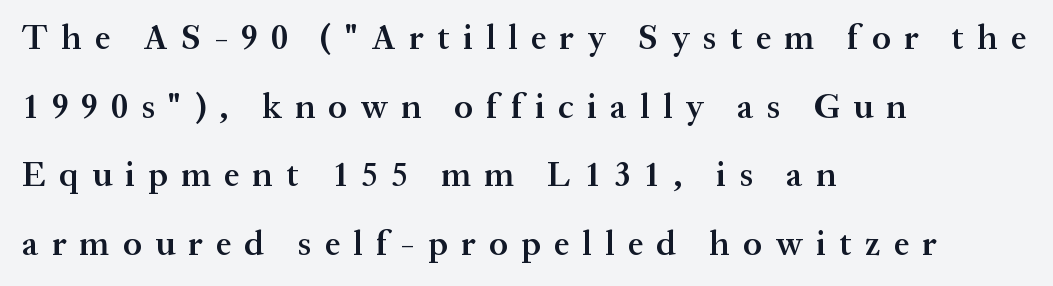
{"serif": "yes", "italic": "no", "bold": "semi", "weight": "semibold", "width": "normal", "stroke_contrast": "medium", "x_height": "medium", "monospaced": "no", "underline": "no", "align": "left", "line_spacing": "loose", "line_spacing_ratio": 1.96, "letter_spacing": "wide", "letter_spacing_em": 0.38, "glyph_px": 35}
